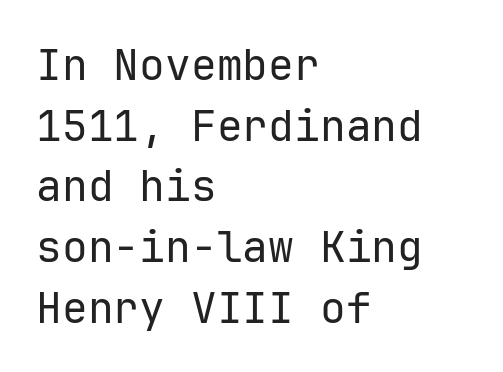
Q: Is the text bold? A: No.
Q: Is the text italic (slanted)? A: No, it is upright.
Q: Is the typeface a serif or a sans-serif typeface? A: Sans-serif.
Q: Is the text underlined? A: No.
Q: How is the paragraph aligned? A: Left-aligned.
Q: Is the spacing between letters normal or unusually wide? A: Normal.
Q: Is the spacing between lines tight, normal or loose? A: Normal.
Q: Width (condensed, normal, or wide)? A: Normal.
Q: Stroke contrast? A: Low.
Q: x-height? A: Medium.
Q: Monospaced? A: Yes.
